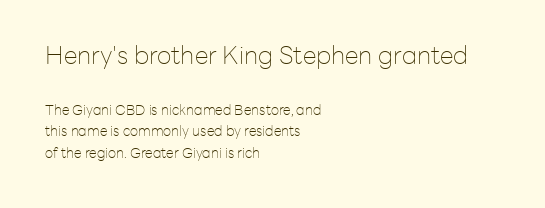
{"italic": "no", "bold": "no", "underline": "no", "align": "left", "line_spacing": "normal", "line_spacing_ratio": 1.55, "letter_spacing": "normal", "letter_spacing_em": 0.0, "larger_block": "first", "size_ratio": 1.79, "glyph_px": 25}
